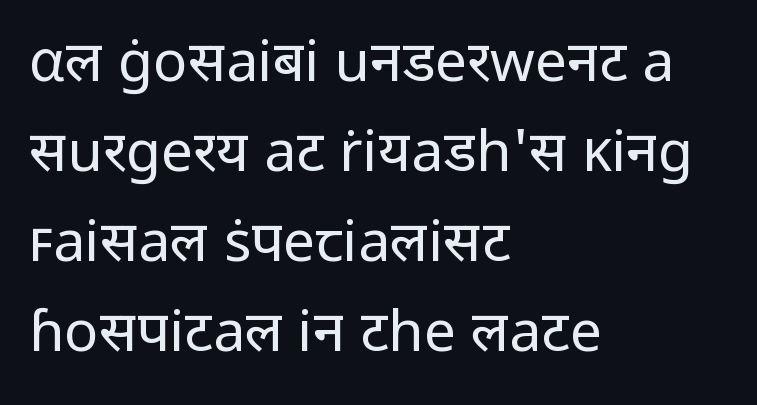
Is the block centered? No — it sits flush against the left margin. The vertical gap from one line to the next is medium. Default kerning and tracking; the words read as compact shapes. Proportional: the letters do not fall into vertical columns. This is roman type, the default non-slanted kind.
